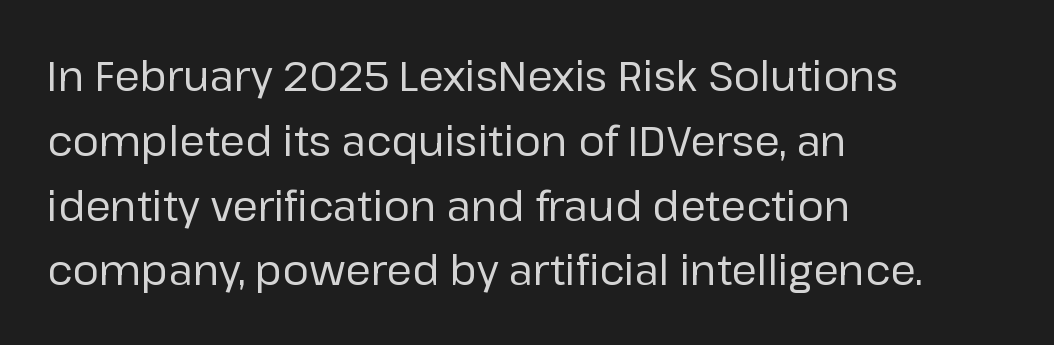
Q: Is the text bold? A: No.
Q: Is the text italic (slanted)? A: No, it is upright.
Q: Is the typeface a serif or a sans-serif typeface? A: Sans-serif.
Q: Is the text underlined? A: No.
Q: How is the paragraph aligned? A: Left-aligned.
Q: Is the spacing between letters normal or unusually wide? A: Normal.
Q: Is the spacing between lines tight, normal or loose? A: Normal.
Q: Width (condensed, normal, or wide)? A: Normal.
Q: Stroke contrast? A: Low.
Q: x-height? A: Medium.
Q: Monospaced? A: No.
